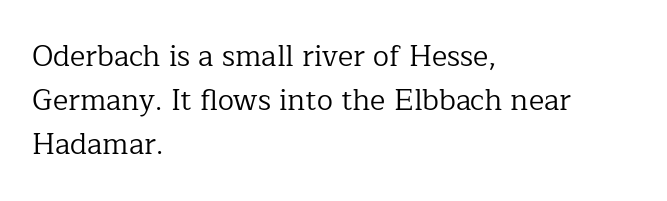
Q: Is the text bold? A: No.
Q: Is the text italic (slanted)? A: No, it is upright.
Q: Is the typeface a serif or a sans-serif typeface? A: Serif.
Q: Is the text underlined? A: No.
Q: How is the paragraph aligned? A: Left-aligned.
Q: Is the spacing between letters normal or unusually wide? A: Normal.
Q: Is the spacing between lines tight, normal or loose? A: Normal.
Q: Width (condensed, normal, or wide)? A: Normal.
Q: Stroke contrast? A: Low.
Q: x-height? A: Medium.
Q: Monospaced? A: No.
